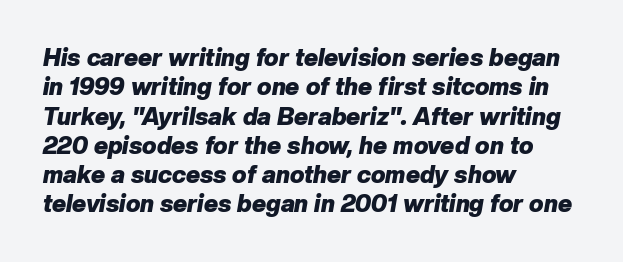
The image shows 24 px bold type, italic (leaning right); set left-aligned, line spacing 1.22x, normal letter spacing, not underlined.
